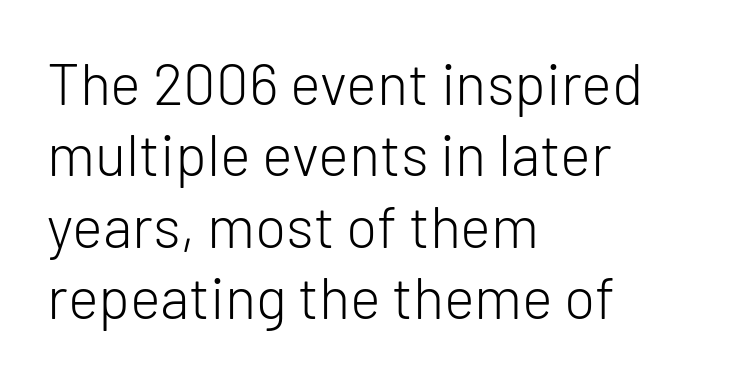
Is this a fixed-width face? No — the glyphs have proportional, varying widths. Classification — sans serif. The strokes carry an ordinary text weight at most. The rendering anchors every line to the left-hand side. Quick note: not italic, upright. Nobody touched the tracking dial on this one.
